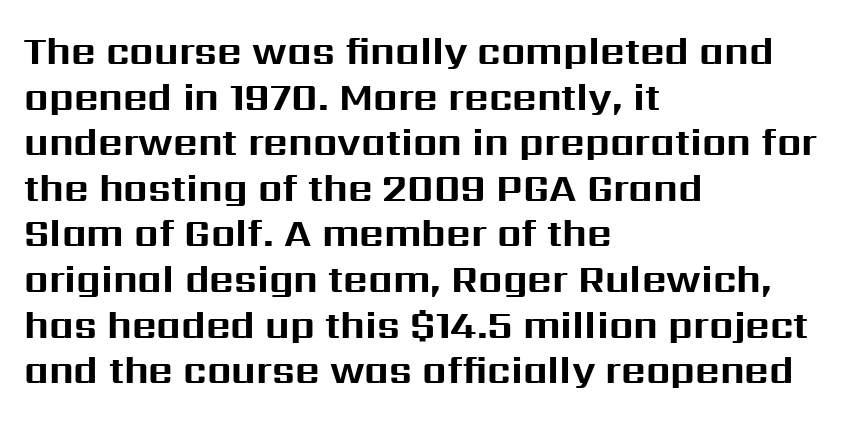
Q: Is the text bold? A: Yes.
Q: Is the text italic (slanted)? A: No, it is upright.
Q: Is the typeface a serif or a sans-serif typeface? A: Sans-serif.
Q: Is the text underlined? A: No.
Q: How is the paragraph aligned? A: Left-aligned.
Q: Is the spacing between letters normal or unusually wide? A: Normal.
Q: Width (condensed, normal, or wide)? A: Normal.
Q: Stroke contrast? A: Medium.
Q: x-height? A: Medium.
Q: Monospaced? A: No.
